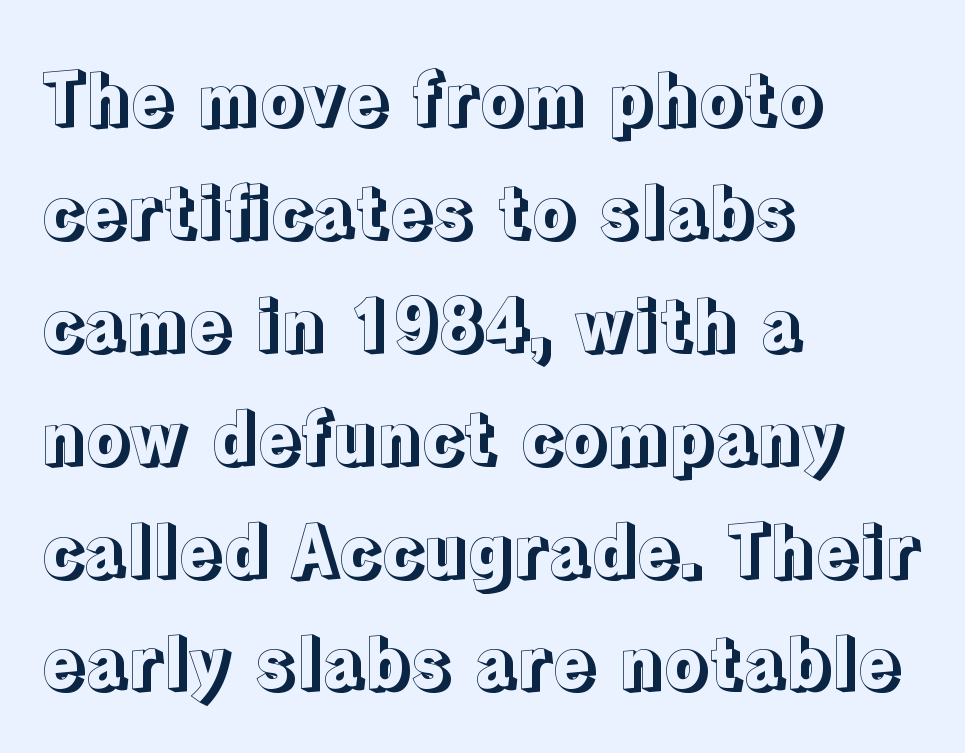
The image shows 71 px text type, upright; set left-aligned, normal line spacing (1.59x), normal letter spacing, not underlined; a medium x-height.
